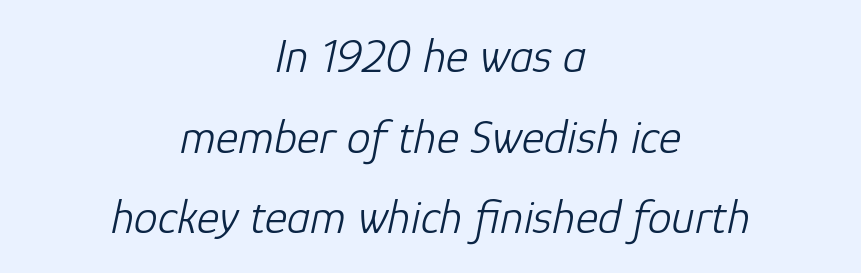
In terms of letterspacing, this is plain default setting. Whoever set this chose a conventional vertical rhythm. Character widths vary here, with narrow letters taking less room than wide ones. The passage is arranged like a title page — every line centered.
